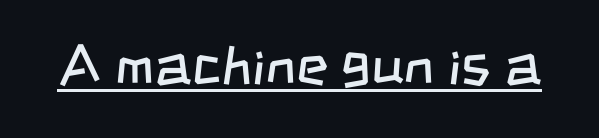
Q: Is the text bold? A: No.
Q: Is the typeface a serif or a sans-serif typeface? A: Sans-serif.
Q: Is the text underlined? A: Yes.
Q: Is the spacing between letters normal or unusually wide? A: Normal.
Q: Width (condensed, normal, or wide)? A: Condensed.
Q: Stroke contrast? A: Low.
Q: x-height? A: Large.
Q: Monospaced? A: No.
